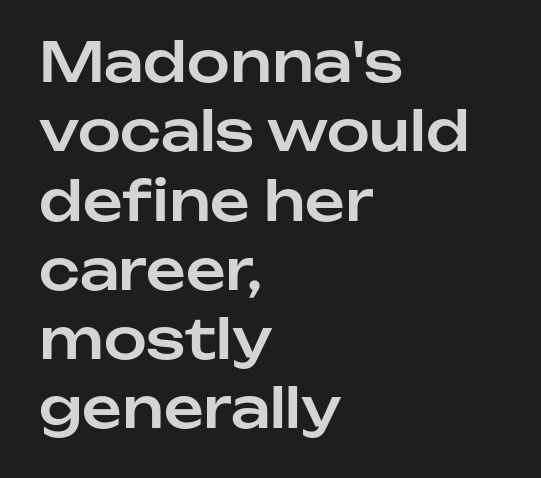
The designer left line spacing at the default. Check the space under the baseline: it is left empty. The face used here is a sans, in the tradition of grotesques and geometrics. The passage shown is typed in a proportional face where columns would drift. The horizontal fit of the characters is conventional and even. A typesetter would mark this as roman, not italic.
